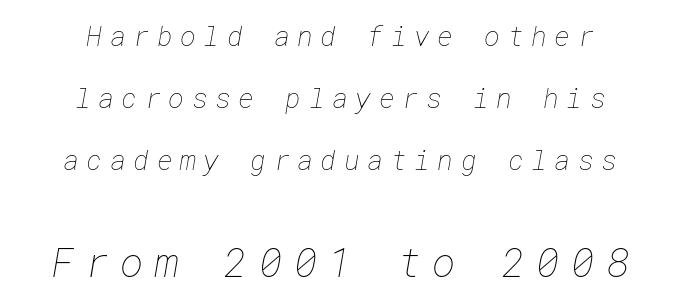
What stands out about the letter spacing? Its width — letters are far apart. Notice how the passage keeps no hard edge, just a central spine. The emphasis by scale lands on block number two, below. Is there much room between lines? Yes — plenty of vertical air separates them.
